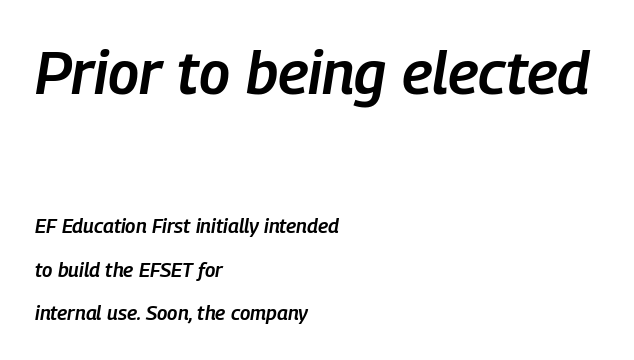
Q: Is the text bold? A: Semi-bold.
Q: Is the text italic (slanted)? A: Yes, it leans right by about 9 degrees.
Q: Is the text underlined? A: No.
Q: How is the paragraph aligned? A: Left-aligned.
Q: Is the spacing between letters normal or unusually wide? A: Normal.
Q: Is the spacing between lines tight, normal or loose? A: Loose.
Q: Which block of text is set in a larger size, the first (top) or the second (bottom)? A: The first (top) one.
Q: Width (condensed, normal, or wide)? A: Condensed.
Q: Stroke contrast? A: Low.
Q: x-height? A: Medium.
Q: Monospaced? A: No.
